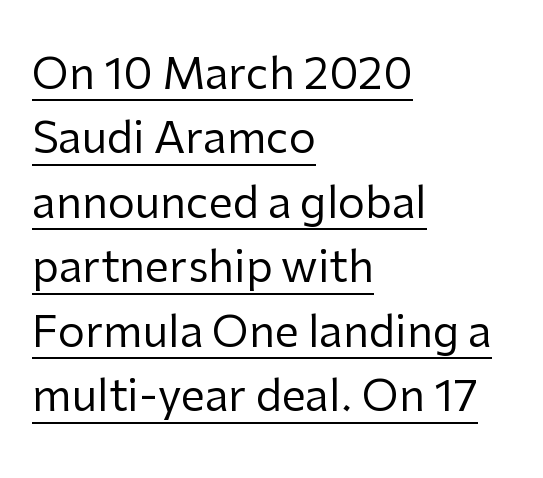
Q: Is the text bold? A: No.
Q: Is the text italic (slanted)? A: No, it is upright.
Q: Is the typeface a serif or a sans-serif typeface? A: Sans-serif.
Q: Is the text underlined? A: Yes.
Q: How is the paragraph aligned? A: Left-aligned.
Q: Is the spacing between letters normal or unusually wide? A: Normal.
Q: Is the spacing between lines tight, normal or loose? A: Normal.
Q: Width (condensed, normal, or wide)? A: Normal.
Q: Stroke contrast? A: Low.
Q: x-height? A: Medium.
Q: Monospaced? A: No.
